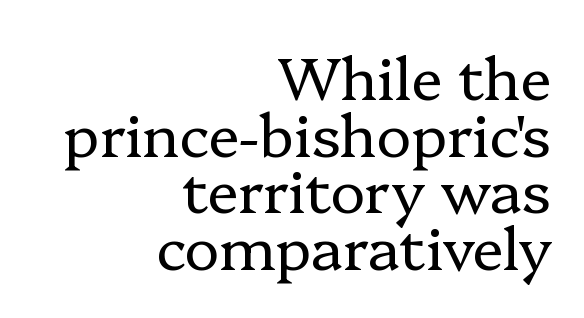
The image shows 59 px regular-weight serif type, upright; set right-aligned, tight line spacing (0.96x), normal letter spacing, not underlined; low stroke contrast and a medium x-height.
